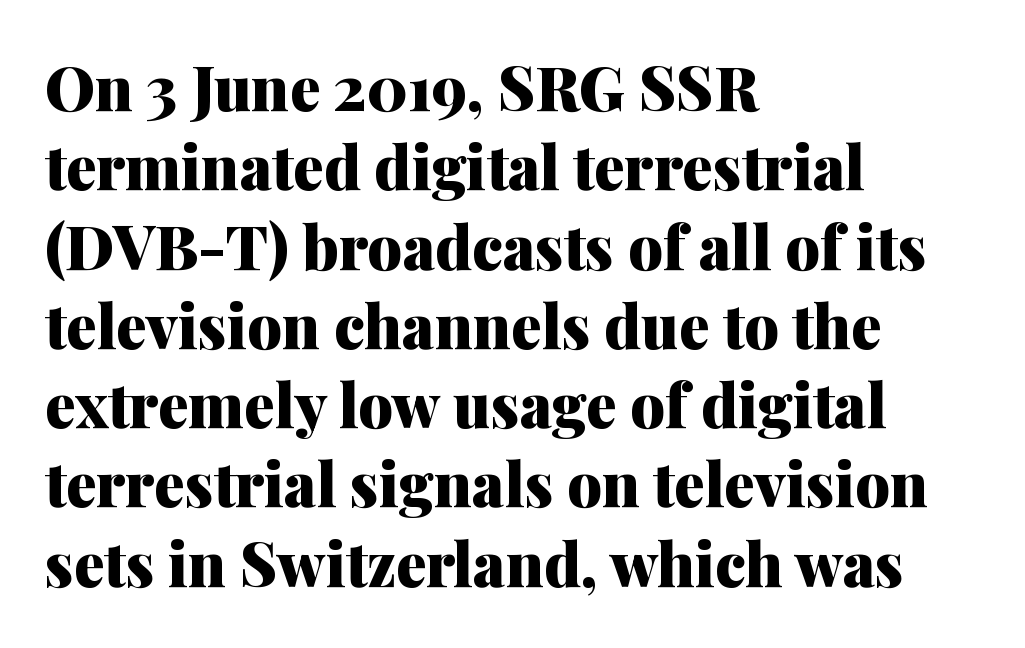
Q: Is the text bold? A: Yes.
Q: Is the text italic (slanted)? A: No, it is upright.
Q: Is the typeface a serif or a sans-serif typeface? A: Serif.
Q: Is the text underlined? A: No.
Q: How is the paragraph aligned? A: Left-aligned.
Q: Is the spacing between letters normal or unusually wide? A: Normal.
Q: Is the spacing between lines tight, normal or loose? A: Normal.
Q: Width (condensed, normal, or wide)? A: Normal.
Q: Stroke contrast? A: Medium.
Q: x-height? A: Medium.
Q: Monospaced? A: No.
